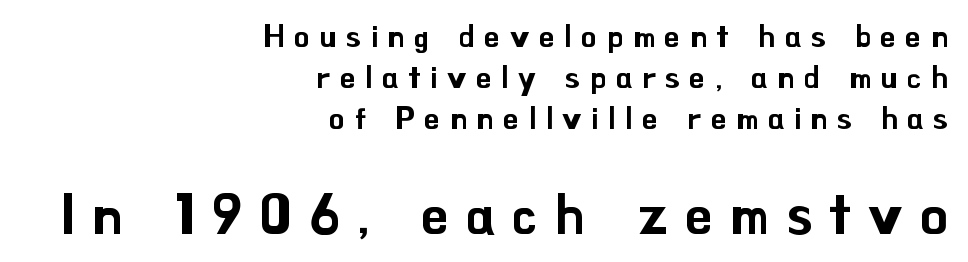
{"serif": "no", "italic": "no", "width": "normal", "stroke_contrast": "low", "x_height": "small", "monospaced": "no", "underline": "no", "align": "right", "line_spacing": "normal", "line_spacing_ratio": 1.32, "letter_spacing": "wide", "letter_spacing_em": 0.31, "larger_block": "second", "size_ratio": 1.77, "glyph_px": 55}
